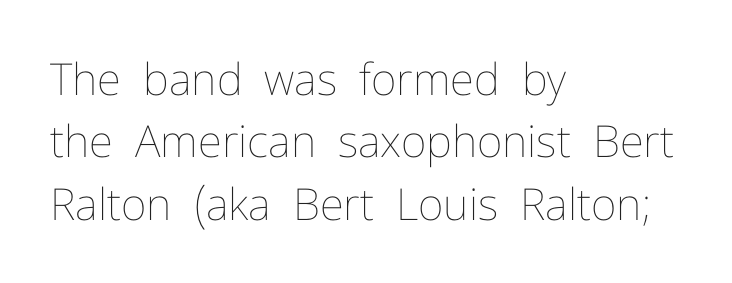
Here the designer chose a conventional face with non-uniform glyph widths. Every row of glyphs begins at an identical x-position on the left. Tall strokes in this sample are plumb rather than angled. Is there much room between lines? A standard amount, neither cramped nor airy. A clean baseline with only descenders dipping below it. The face looks like a standard text weight, possibly lighter.
